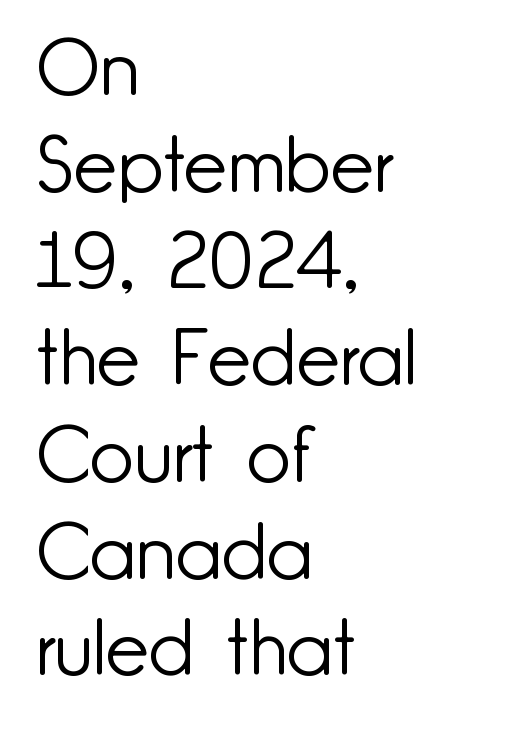
Q: Is the text bold? A: No.
Q: Is the text italic (slanted)? A: No, it is upright.
Q: Is the typeface a serif or a sans-serif typeface? A: Sans-serif.
Q: Is the text underlined? A: No.
Q: How is the paragraph aligned? A: Left-aligned.
Q: Is the spacing between letters normal or unusually wide? A: Normal.
Q: Width (condensed, normal, or wide)? A: Normal.
Q: Stroke contrast? A: Low.
Q: x-height? A: Small.
Q: Monospaced? A: No.
